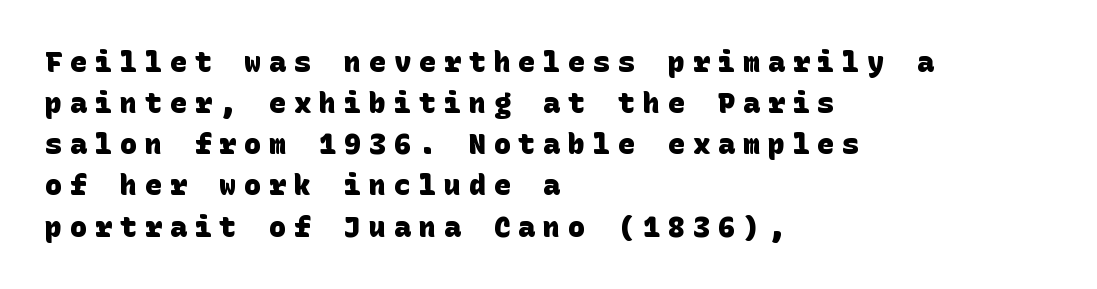
The image shows 28 px heavy sans-serif type; set left-aligned, normal line spacing (1.47x), unusually wide letter spacing (+0.29 em), not underlined; low stroke contrast and a large x-height.
